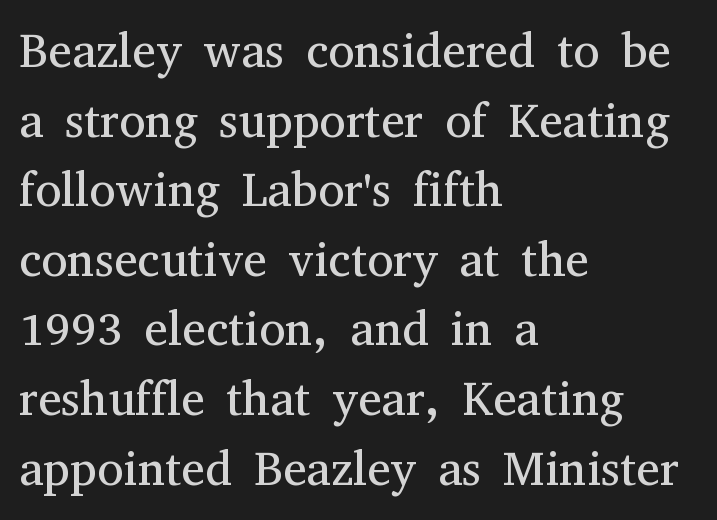
{"serif": "yes", "italic": "no", "bold": "no", "weight": "regular", "width": "normal", "stroke_contrast": "medium", "x_height": "medium", "monospaced": "no", "underline": "no", "align": "left", "line_spacing": "normal", "line_spacing_ratio": 1.45, "letter_spacing": "normal", "letter_spacing_em": 0.0, "glyph_px": 48}
